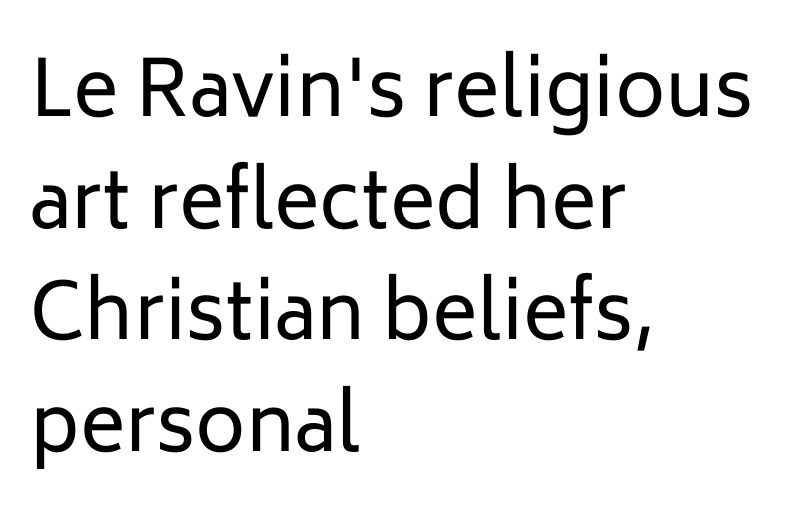
{"serif": "no", "italic": "no", "bold": "no", "weight": "regular", "width": "normal", "stroke_contrast": "low", "x_height": "medium", "monospaced": "no", "underline": "no", "align": "left", "line_spacing": "normal", "line_spacing_ratio": 1.45, "letter_spacing": "normal", "letter_spacing_em": 0.0, "glyph_px": 77}
